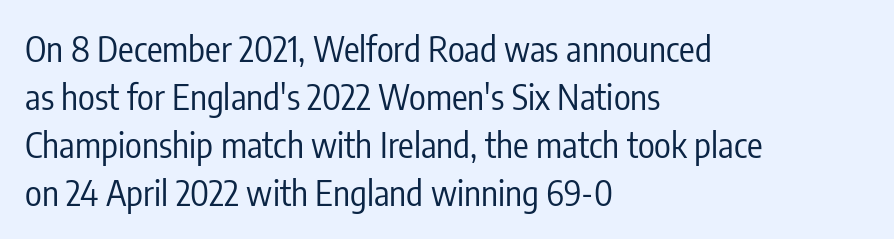
{"serif": "no", "italic": "no", "bold": "no", "weight": "regular", "width": "condensed", "stroke_contrast": "low", "x_height": "medium", "monospaced": "no", "underline": "no", "align": "left", "line_spacing": "normal", "line_spacing_ratio": 1.37, "letter_spacing": "normal", "letter_spacing_em": 0.0, "glyph_px": 35}
